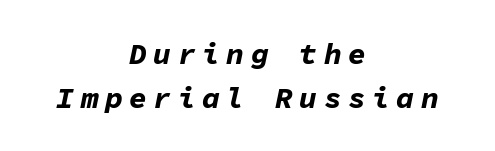
Q: Is the text bold? A: Yes.
Q: Is the text italic (slanted)? A: Yes, it leans right by about 11 degrees.
Q: Is the text underlined? A: No.
Q: How is the paragraph aligned? A: Centered.
Q: Is the spacing between letters normal or unusually wide? A: Unusually wide.
Q: Is the spacing between lines tight, normal or loose? A: Normal.
Q: Width (condensed, normal, or wide)? A: Normal.
Q: Stroke contrast? A: Low.
Q: x-height? A: Medium.
Q: Monospaced? A: Yes.
